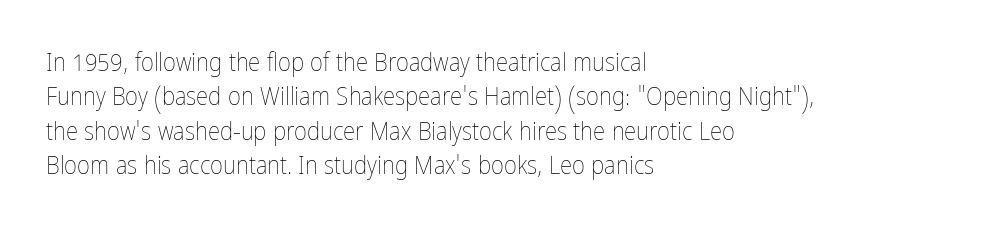
Spacing between characters is what you'd get straight out of the box. The passage shown is not underscored anywhere. The lines in this sample share a left origin and differ only in where they stop. The lines sit at an ordinary, default distance from one another. Is the type heavy? It reads as light-to-regular instead.
